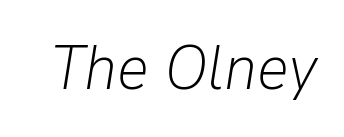
There is no visible air inserted between adjacent glyphs. Letters rest on an invisible, unmarked baseline. The passage shown is typed in a proportional face where columns would drift. The letterforms sit at book weight or below.
